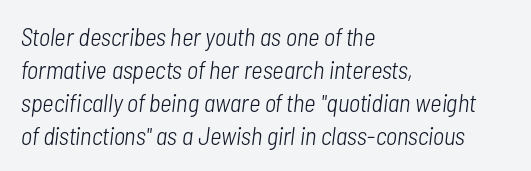
{"italic": "yes", "lean": "right", "slant_degrees": 7, "bold": "no", "underline": "no", "align": "left", "line_spacing": "normal", "line_spacing_ratio": 1.32, "letter_spacing": "normal", "letter_spacing_em": 0.0, "glyph_px": 25}
